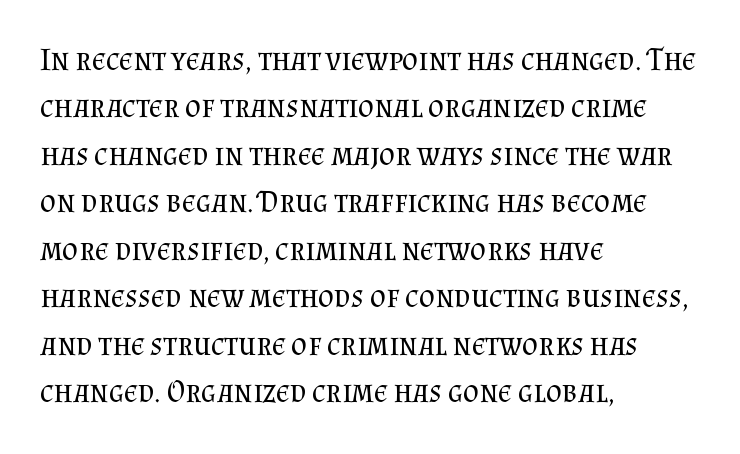
Q: Is the text bold? A: No.
Q: Is the text italic (slanted)? A: No, it is upright.
Q: Is the typeface a serif or a sans-serif typeface? A: Serif.
Q: Is the text underlined? A: No.
Q: How is the paragraph aligned? A: Left-aligned.
Q: Is the spacing between letters normal or unusually wide? A: Normal.
Q: Is the spacing between lines tight, normal or loose? A: Normal.
Q: Width (condensed, normal, or wide)? A: Normal.
Q: Stroke contrast? A: Medium.
Q: x-height? A: Small.
Q: Monospaced? A: No.
